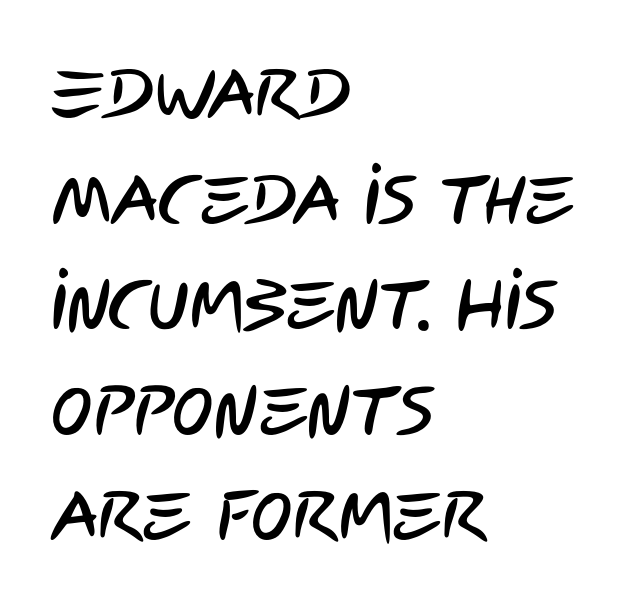
{"serif": "no", "width": "condensed", "stroke_contrast": "low", "x_height": "large", "monospaced": "no", "underline": "no", "align": "left", "line_spacing": "normal", "line_spacing_ratio": 1.53, "letter_spacing": "normal", "letter_spacing_em": 0.0, "glyph_px": 69}
